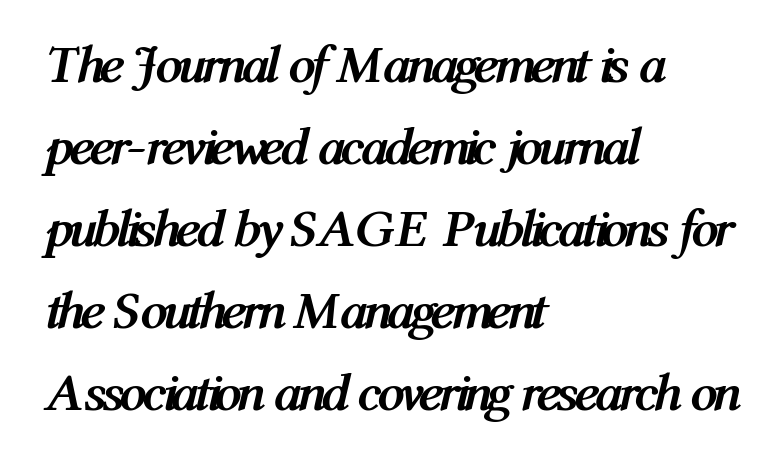
{"italic": "yes", "lean": "right", "slant_degrees": 12, "bold": "yes", "weight": "semibold", "width": "condensed", "stroke_contrast": "medium", "x_height": "medium", "monospaced": "no", "underline": "no", "align": "left", "line_spacing": "normal", "line_spacing_ratio": 1.52, "letter_spacing": "normal", "letter_spacing_em": 0.0, "glyph_px": 54}
